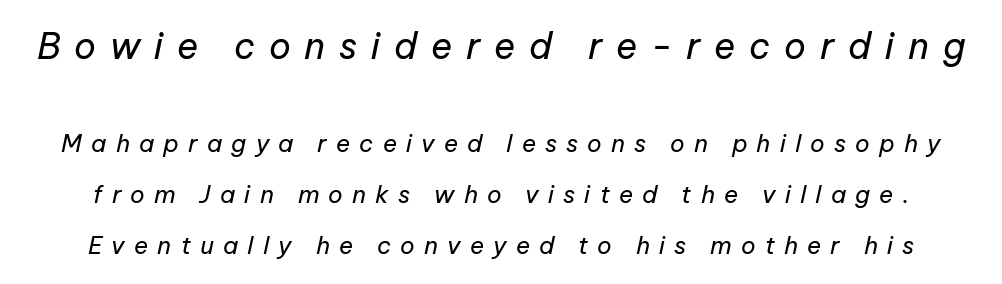
Q: Is the text bold? A: No.
Q: Is the text italic (slanted)? A: Yes, it leans right by about 12 degrees.
Q: Is the text underlined? A: No.
Q: Is the spacing between letters normal or unusually wide? A: Unusually wide.
Q: Is the spacing between lines tight, normal or loose? A: Loose.
Q: Which block of text is set in a larger size, the first (top) or the second (bottom)? A: The first (top) one.
Q: Width (condensed, normal, or wide)? A: Normal.
Q: Stroke contrast? A: Low.
Q: x-height? A: Medium.
Q: Monospaced? A: No.
